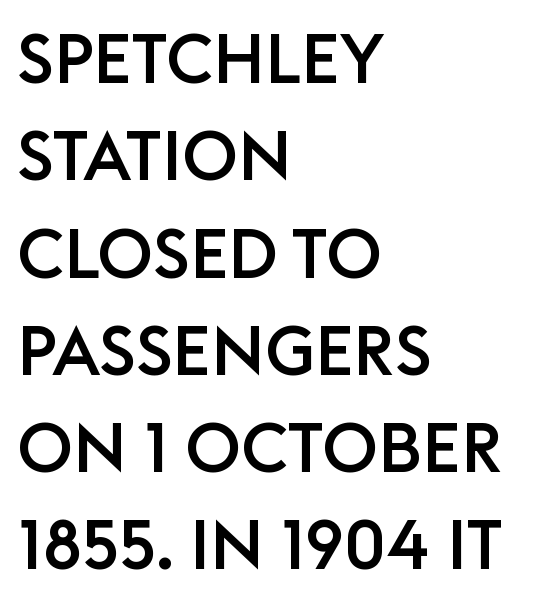
Q: Is the text italic (slanted)? A: No, it is upright.
Q: Is the typeface a serif or a sans-serif typeface? A: Sans-serif.
Q: Is the text underlined? A: No.
Q: How is the paragraph aligned? A: Left-aligned.
Q: Is the spacing between letters normal or unusually wide? A: Normal.
Q: Is the spacing between lines tight, normal or loose? A: Normal.
Q: Width (condensed, normal, or wide)? A: Normal.
Q: Stroke contrast? A: Low.
Q: x-height? A: Large.
Q: Monospaced? A: No.
